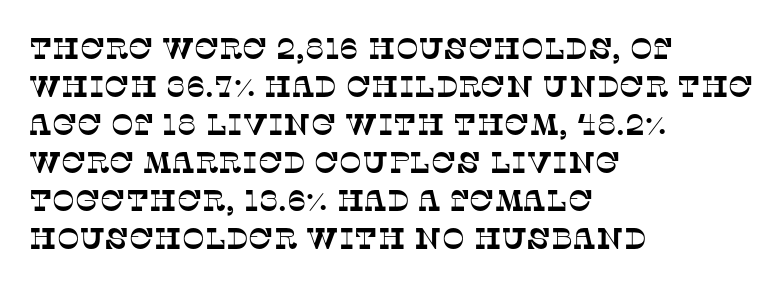
The image shows 30 px serif type; set left-aligned, normal line spacing (1.27x), normal letter spacing, not underlined; low stroke contrast and a large x-height.
